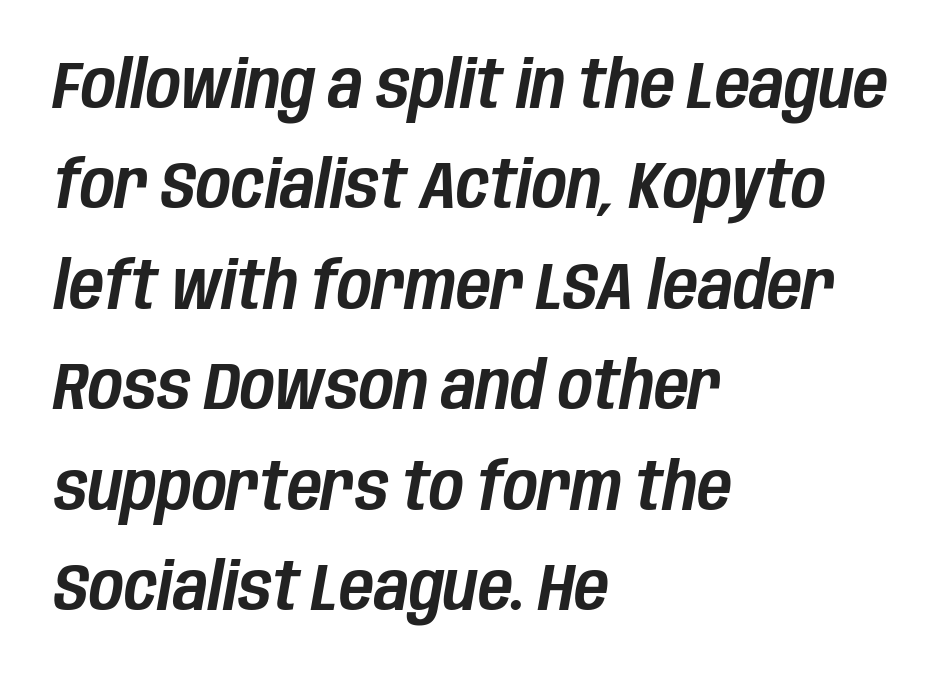
{"italic": "yes", "lean": "right", "slant_degrees": 10, "width": "condensed", "stroke_contrast": "low", "x_height": "large", "monospaced": "no", "underline": "no", "align": "left", "line_spacing": "normal", "line_spacing_ratio": 1.5, "letter_spacing": "normal", "letter_spacing_em": 0.0, "glyph_px": 67}
